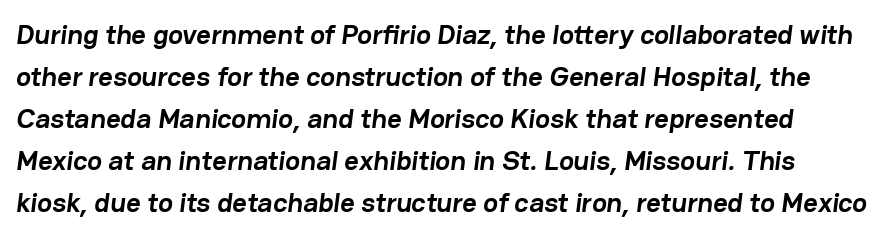
The image shows 28 px semibold sans-serif type; set normal line spacing (1.5x), normal letter spacing, not underlined; low stroke contrast and a medium x-height.
